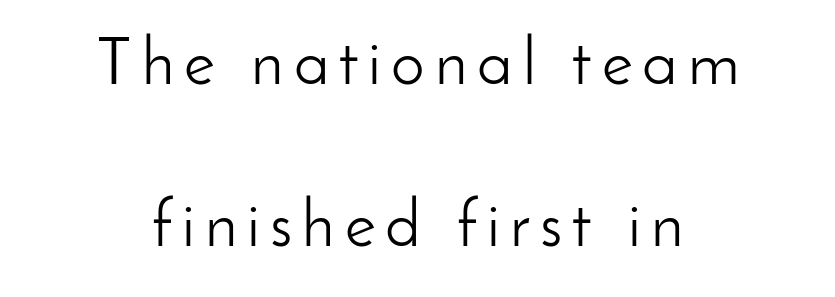
Q: Is the text bold? A: No.
Q: Is the text italic (slanted)? A: No, it is upright.
Q: Is the typeface a serif or a sans-serif typeface? A: Sans-serif.
Q: Is the text underlined? A: No.
Q: How is the paragraph aligned? A: Centered.
Q: Is the spacing between lines tight, normal or loose? A: Loose.
Q: Width (condensed, normal, or wide)? A: Normal.
Q: Stroke contrast? A: Low.
Q: x-height? A: Small.
Q: Monospaced? A: No.
